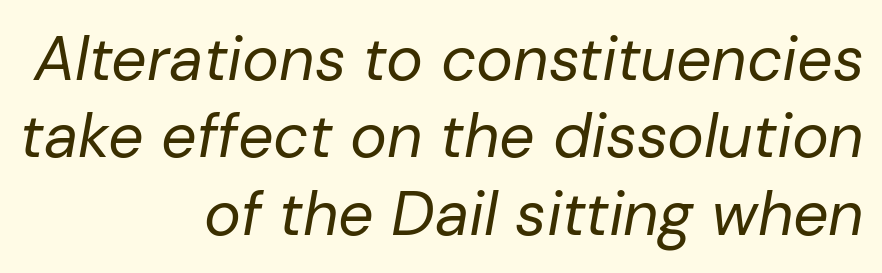
Q: Is the text bold? A: No.
Q: Is the text italic (slanted)? A: Yes, it leans right by about 10 degrees.
Q: Is the text underlined? A: No.
Q: How is the paragraph aligned? A: Right-aligned.
Q: Is the spacing between letters normal or unusually wide? A: Normal.
Q: Is the spacing between lines tight, normal or loose? A: Normal.
Q: Width (condensed, normal, or wide)? A: Normal.
Q: Stroke contrast? A: Low.
Q: x-height? A: Medium.
Q: Monospaced? A: No.
